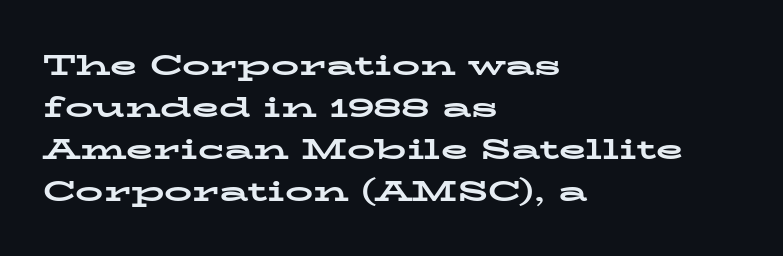
{"serif": "yes", "italic": "no", "bold": "yes", "weight": "bold", "width": "wide", "stroke_contrast": "low", "x_height": "medium", "monospaced": "no", "underline": "no", "align": "left", "line_spacing": "normal", "line_spacing_ratio": 1.5, "letter_spacing": "normal", "letter_spacing_em": 0.0, "glyph_px": 28}
